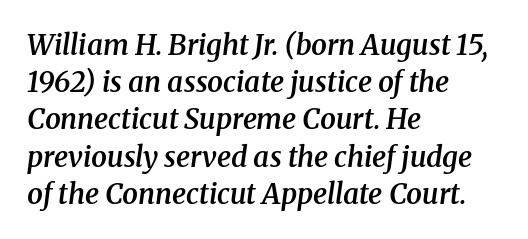
{"serif": "yes", "italic": "yes", "lean": "right", "slant_degrees": 8, "bold": "semi", "weight": "semibold", "width": "normal", "stroke_contrast": "medium", "x_height": "medium", "monospaced": "no", "underline": "no", "align": "left", "line_spacing": "normal", "line_spacing_ratio": 1.33, "letter_spacing": "normal", "letter_spacing_em": 0.0, "glyph_px": 28}
